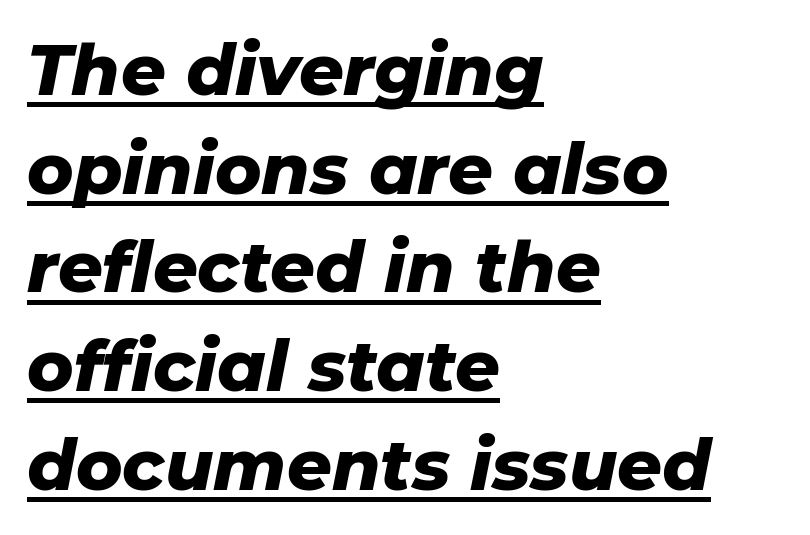
Q: Is the text bold? A: Yes.
Q: Is the text italic (slanted)? A: Yes, it leans right by about 11 degrees.
Q: Is the text underlined? A: Yes.
Q: How is the paragraph aligned? A: Left-aligned.
Q: Is the spacing between letters normal or unusually wide? A: Normal.
Q: Is the spacing between lines tight, normal or loose? A: Normal.
Q: Width (condensed, normal, or wide)? A: Normal.
Q: Stroke contrast? A: Low.
Q: x-height? A: Medium.
Q: Monospaced? A: No.
